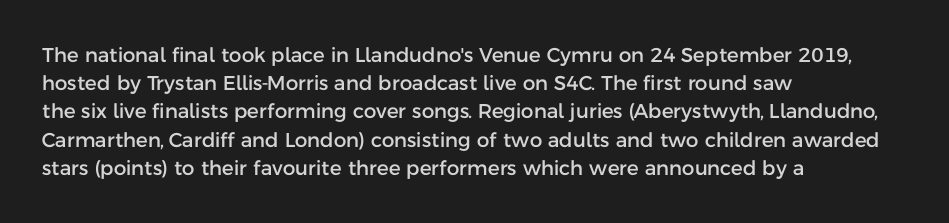
Quick note: interline space is typical. Layout note: lines flush left. The tracking reads as untouched default to a designer's eye. The passage shown is not underscored anywhere. The type sits square on the baseline with zero lean.
